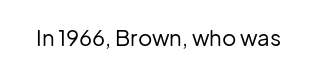
The image shows 22 px text type, upright; set normal letter spacing, not underlined.
